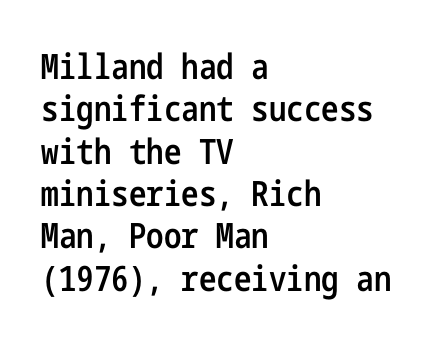
Q: Is the text bold? A: Semi-bold.
Q: Is the text italic (slanted)? A: No, it is upright.
Q: Is the typeface a serif or a sans-serif typeface? A: Sans-serif.
Q: Is the text underlined? A: No.
Q: How is the paragraph aligned? A: Left-aligned.
Q: Is the spacing between letters normal or unusually wide? A: Normal.
Q: Width (condensed, normal, or wide)? A: Condensed.
Q: Stroke contrast? A: Low.
Q: x-height? A: Medium.
